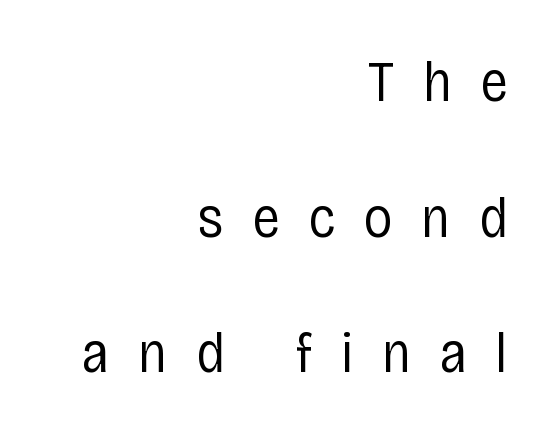
The letters stand upright; this is a roman face. The text block is weighted toward the right margin, trailing off unevenly leftward. Compared with a typical body face, this is equally light or lighter still. The passage shown is typeset with a sans-serif family. This rendering widens character spacing well past its baseline value.
